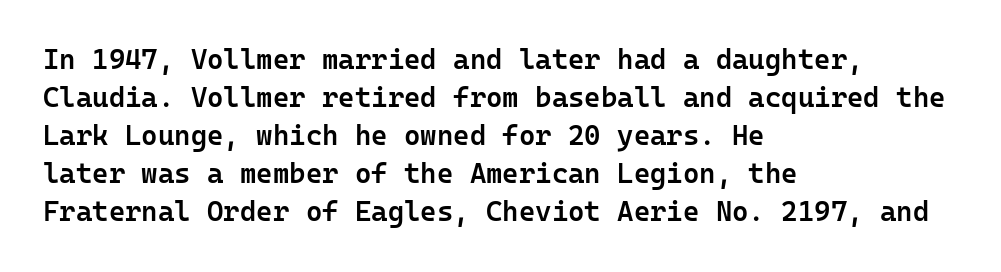
{"serif": "no", "italic": "no", "bold": "semi", "weight": "semibold", "width": "normal", "stroke_contrast": "low", "x_height": "medium", "monospaced": "yes", "underline": "no", "align": "left", "line_spacing": "normal", "line_spacing_ratio": 1.36, "letter_spacing": "normal", "letter_spacing_em": 0.0, "glyph_px": 28}
